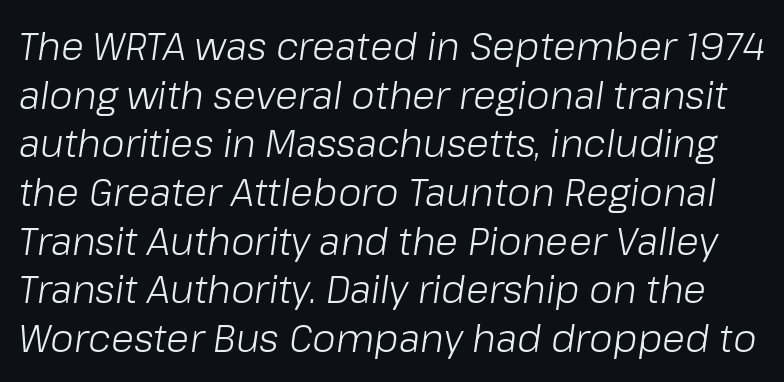
Q: Is the text bold? A: No.
Q: Is the text italic (slanted)? A: Yes, it leans right by about 8 degrees.
Q: Is the text underlined? A: No.
Q: Is the spacing between letters normal or unusually wide? A: Normal.
Q: Is the spacing between lines tight, normal or loose? A: Normal.
Q: Width (condensed, normal, or wide)? A: Normal.
Q: Stroke contrast? A: Low.
Q: x-height? A: Medium.
Q: Monospaced? A: No.
